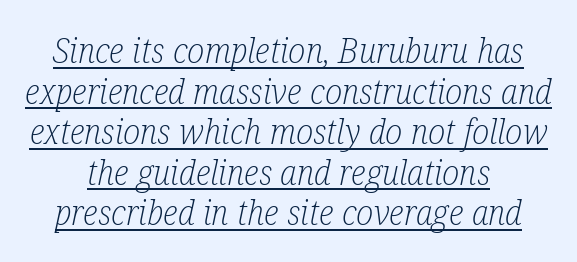
Q: Is the text bold? A: No.
Q: Is the text italic (slanted)? A: Yes, it leans right by about 12 degrees.
Q: Is the typeface a serif or a sans-serif typeface? A: Serif.
Q: Is the text underlined? A: Yes.
Q: How is the paragraph aligned? A: Centered.
Q: Is the spacing between letters normal or unusually wide? A: Normal.
Q: Width (condensed, normal, or wide)? A: Condensed.
Q: Stroke contrast? A: Low.
Q: x-height? A: Medium.
Q: Monospaced? A: No.
